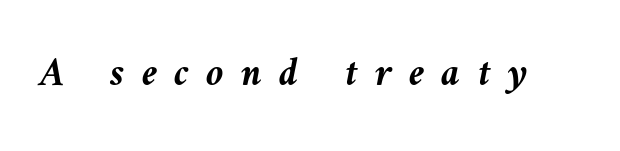
Only glyphs here, with clear space below each row. Varying glyph widths throughout — classic text-font behaviour. Every letter is thick-stroked: bold, no question. Short note: letters widely spaced. In terms of posture, this sample is oblique.
